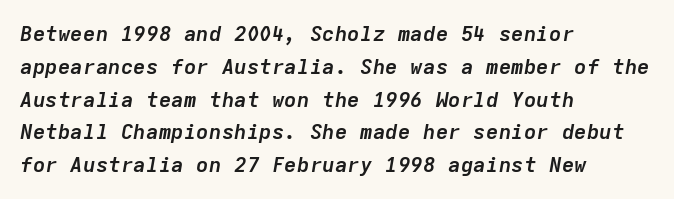
The image shows 21 px bold type, italic (leaning right); set left-aligned, normal line spacing (1.56x), normal letter spacing, not underlined.
